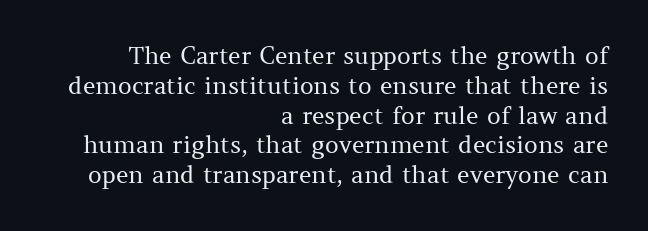
Q: Is the text bold? A: No.
Q: Is the text italic (slanted)? A: No, it is upright.
Q: Is the text underlined? A: No.
Q: How is the paragraph aligned? A: Right-aligned.
Q: Is the spacing between letters normal or unusually wide? A: Normal.
